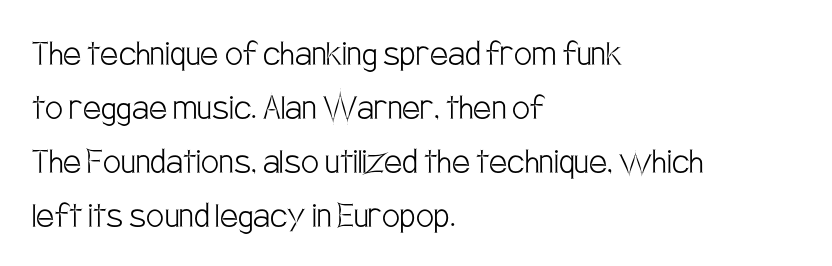
Q: Is the text bold? A: No.
Q: Is the text italic (slanted)? A: No, it is upright.
Q: Is the typeface a serif or a sans-serif typeface? A: Sans-serif.
Q: Is the text underlined? A: No.
Q: How is the paragraph aligned? A: Left-aligned.
Q: Is the spacing between letters normal or unusually wide? A: Normal.
Q: Is the spacing between lines tight, normal or loose? A: Normal.
Q: Width (condensed, normal, or wide)? A: Condensed.
Q: Stroke contrast? A: Low.
Q: x-height? A: Large.
Q: Monospaced? A: No.
